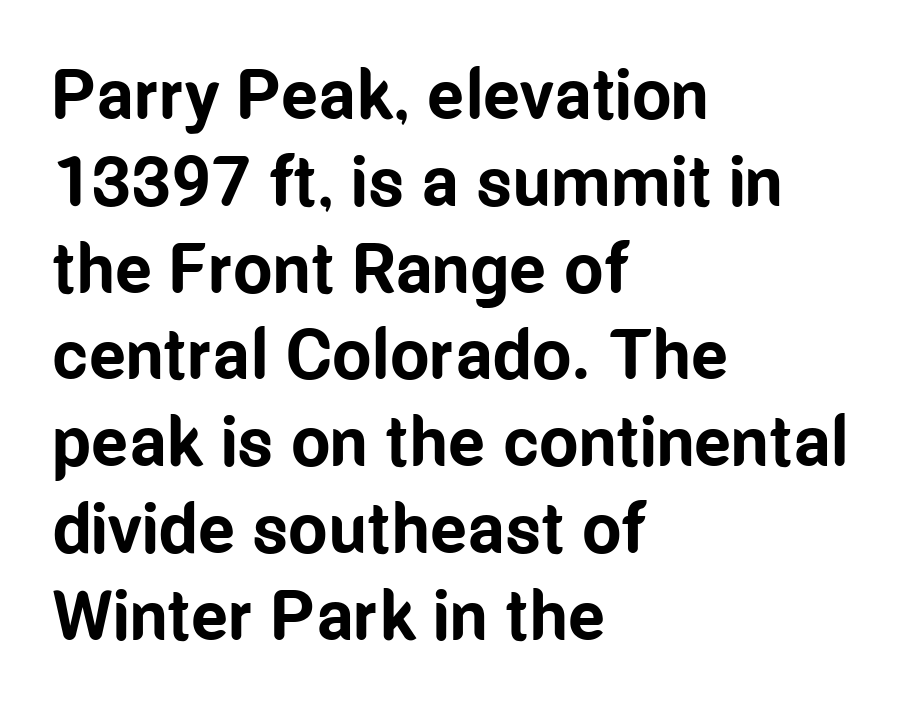
This is the regular roman posture of the typeface. Default kerning and tracking; the words read as compact shapes. The face used here is proportionally spaced, like ordinary book or web type. These lines are set flush left with a ragged right edge.
